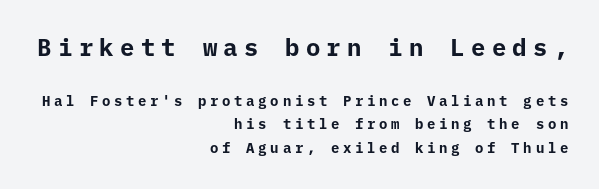
{"italic": "no", "bold": "yes", "underline": "no", "align": "right", "line_spacing": "normal", "line_spacing_ratio": 1.69, "letter_spacing": "wide", "letter_spacing_em": 0.26, "larger_block": "first", "size_ratio": 1.71, "glyph_px": 24}
